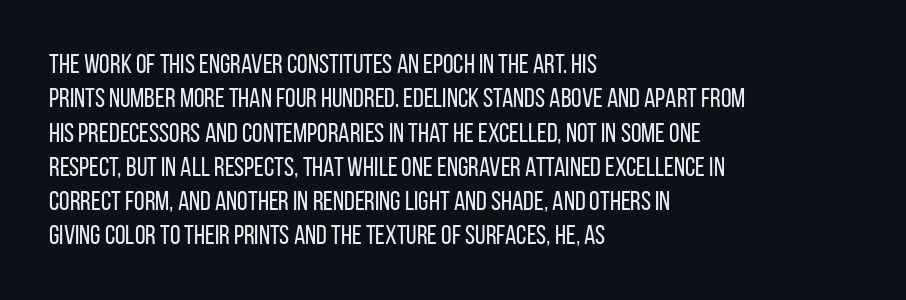
The letterforms sit at book weight or below. Honestly, the letter spacing is just normal — you wouldn't notice it. The type sits square on the baseline with zero lean. Unmarked baselines from the first word to the last. The text block is weighted toward the left margin, trailing off unevenly rightward. The designer left line spacing at the default.
